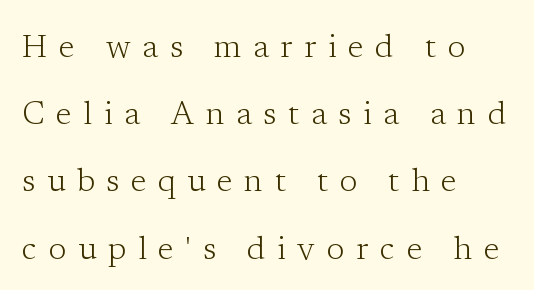
Q: Is the text bold? A: No.
Q: Is the text italic (slanted)? A: No, it is upright.
Q: Is the typeface a serif or a sans-serif typeface? A: Serif.
Q: Is the text underlined? A: No.
Q: How is the paragraph aligned? A: Left-aligned.
Q: Is the spacing between letters normal or unusually wide? A: Unusually wide.
Q: Is the spacing between lines tight, normal or loose? A: Loose.
Q: Width (condensed, normal, or wide)? A: Normal.
Q: Stroke contrast? A: Low.
Q: x-height? A: Medium.
Q: Monospaced? A: No.
